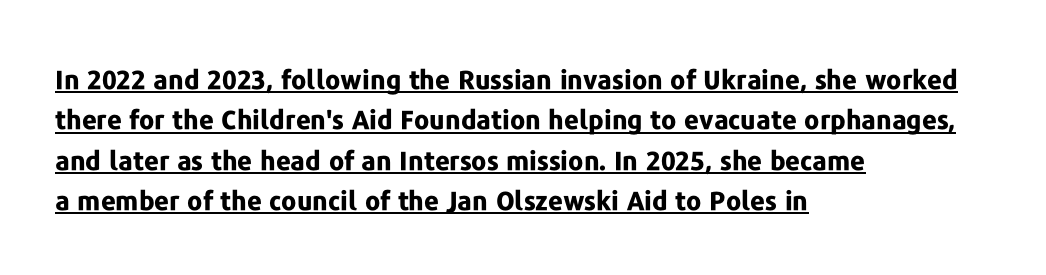
A student would call this left alignment; a typographer would say flush left, rag right. Students, this is bold: see how much ink each stroke carries. Is the letter spacing exaggerated? No — it looks like the ordinary default. This is underlined copy, the kind a proofreader might mark for attention. Ordinary non-slanted type is in use.
